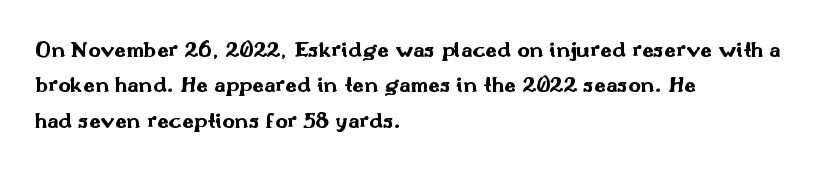
The baseline area is clear. Rendered with straight, roman letterforms. The face used here has the dense, thick strokes of a bold. One-word summary of the alignment: left.
